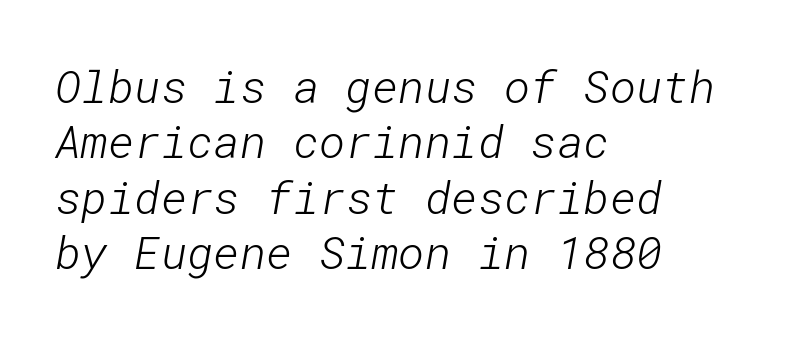
The image shows 45 px light sans-serif type; set left-aligned, line spacing 1.23x, normal letter spacing, not underlined; low stroke contrast and a medium x-height.
